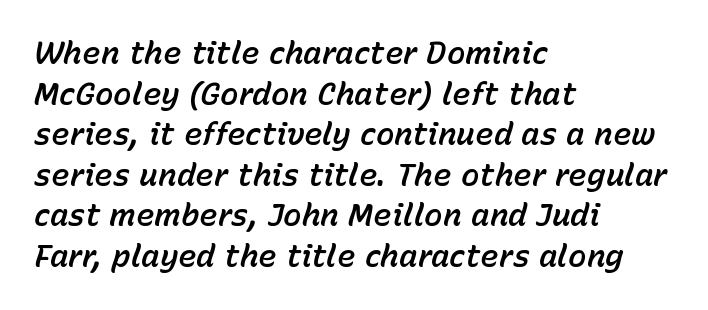
Q: Is the text italic (slanted)? A: Yes, it leans right by about 15 degrees.
Q: Is the text underlined? A: No.
Q: How is the paragraph aligned? A: Left-aligned.
Q: Is the spacing between letters normal or unusually wide? A: Normal.
Q: Is the spacing between lines tight, normal or loose? A: Normal.
Q: Width (condensed, normal, or wide)? A: Normal.
Q: Stroke contrast? A: Low.
Q: x-height? A: Medium.
Q: Monospaced? A: No.
